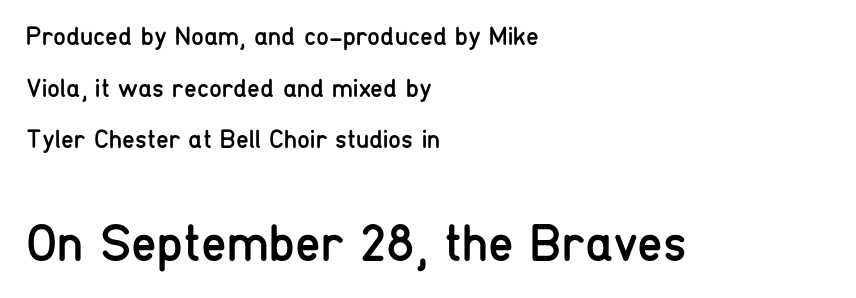
Q: Is the text bold? A: No.
Q: Is the text italic (slanted)? A: No, it is upright.
Q: Is the typeface a serif or a sans-serif typeface? A: Sans-serif.
Q: Is the text underlined? A: No.
Q: How is the paragraph aligned? A: Left-aligned.
Q: Is the spacing between letters normal or unusually wide? A: Normal.
Q: Is the spacing between lines tight, normal or loose? A: Loose.
Q: Which block of text is set in a larger size, the first (top) or the second (bottom)? A: The second (bottom) one.
Q: Width (condensed, normal, or wide)? A: Condensed.
Q: Stroke contrast? A: Low.
Q: x-height? A: Medium.
Q: Monospaced? A: No.
